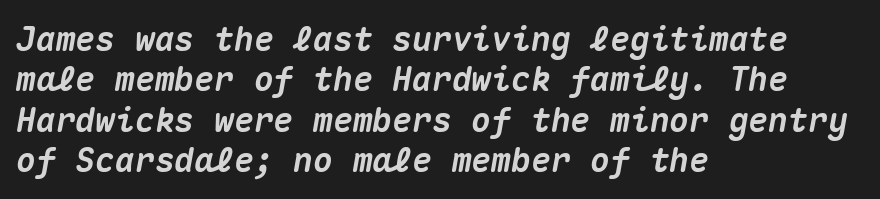
The image shows 33 px heavy type, italic (leaning right), monospaced; set left-aligned, line spacing 1.22x, normal letter spacing, not underlined; medium stroke contrast and a medium x-height.
